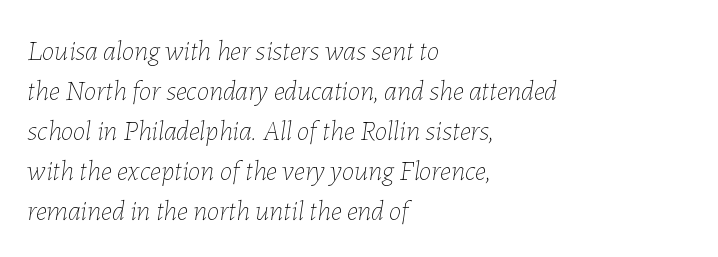
{"italic": "yes", "lean": "right", "slant_degrees": 7, "bold": "no", "weight": "thin", "width": "normal", "stroke_contrast": "low", "x_height": "medium", "monospaced": "no", "underline": "no", "align": "left", "line_spacing": "normal", "line_spacing_ratio": 1.43, "letter_spacing": "normal", "letter_spacing_em": 0.0, "glyph_px": 28}
